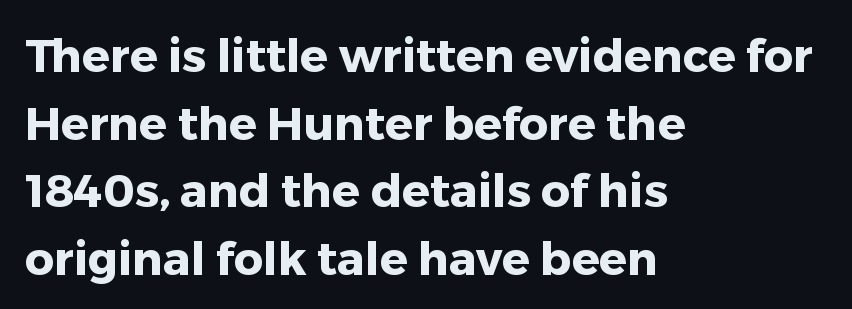
Q: Is the text bold? A: Yes.
Q: Is the text italic (slanted)? A: No, it is upright.
Q: Is the typeface a serif or a sans-serif typeface? A: Sans-serif.
Q: Is the text underlined? A: No.
Q: How is the paragraph aligned? A: Left-aligned.
Q: Is the spacing between letters normal or unusually wide? A: Normal.
Q: Is the spacing between lines tight, normal or loose? A: Normal.
Q: Width (condensed, normal, or wide)? A: Normal.
Q: Stroke contrast? A: Low.
Q: x-height? A: Medium.
Q: Monospaced? A: No.
